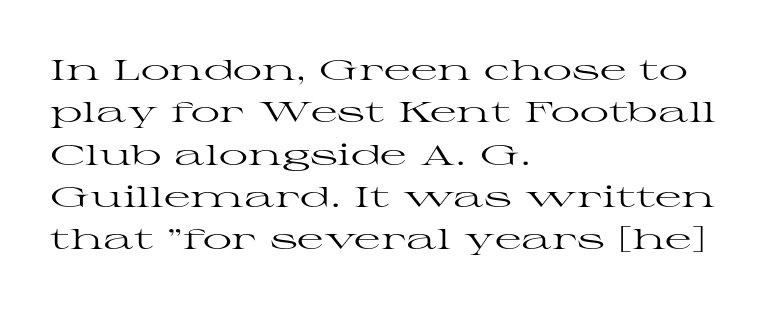
The image shows 29 px regular-weight, wide serif type, upright; set left-aligned, normal line spacing (1.46x), normal letter spacing, not underlined; high stroke contrast and a medium x-height.
